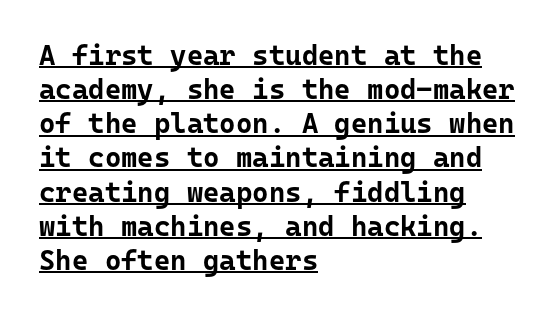
A typesetter would call this monospace, since all characters share one set width. A student would call this left alignment; a typographer would say flush left, rag right. There is no visible air inserted between adjacent glyphs. The rendering uses the underline text-decoration. Italic? Not at all — the glyphs are vertical. Serif or sans? Sans — the stroke terminals are bare.
